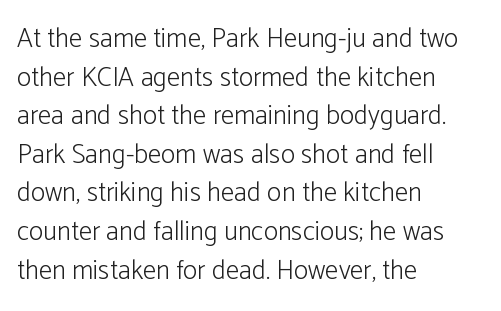
The image shows 27 px text type, upright; set left-aligned, normal line spacing (1.43x), normal letter spacing, not underlined.
